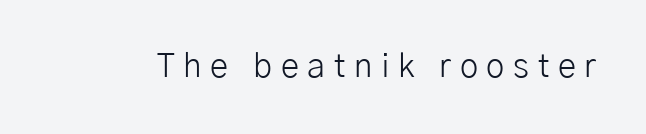
The image shows 33 px light sans-serif type, upright; set unusually wide letter spacing (+0.26 em), not underlined; low stroke contrast and a medium x-height.
